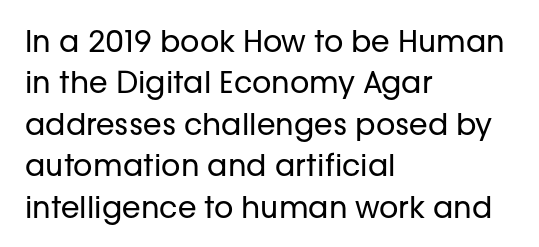
Q: Is the text bold? A: No.
Q: Is the text italic (slanted)? A: No, it is upright.
Q: Is the typeface a serif or a sans-serif typeface? A: Sans-serif.
Q: Is the text underlined? A: No.
Q: How is the paragraph aligned? A: Left-aligned.
Q: Is the spacing between letters normal or unusually wide? A: Normal.
Q: Is the spacing between lines tight, normal or loose? A: Normal.
Q: Width (condensed, normal, or wide)? A: Normal.
Q: Stroke contrast? A: Low.
Q: x-height? A: Medium.
Q: Monospaced? A: No.
